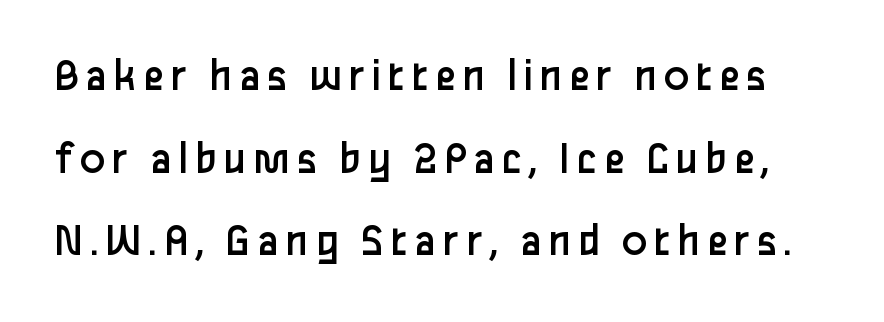
Spacing verdict: proportional, widths tailored to each character. This sample uses a sans-serif face. Weight class: somewhere from thin through regular. The strip under each line holds only bare page. If you drew a line through each stem, it would be perfectly vertical.
